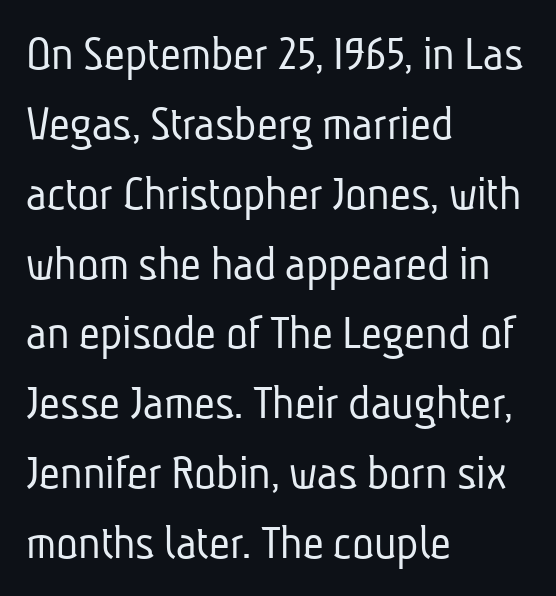
{"serif": "no", "bold": "no", "weight": "light", "width": "condensed", "stroke_contrast": "low", "x_height": "medium", "monospaced": "no", "underline": "no", "align": "left", "line_spacing": "normal", "line_spacing_ratio": 1.37, "letter_spacing": "normal", "letter_spacing_em": 0.0, "glyph_px": 51}
